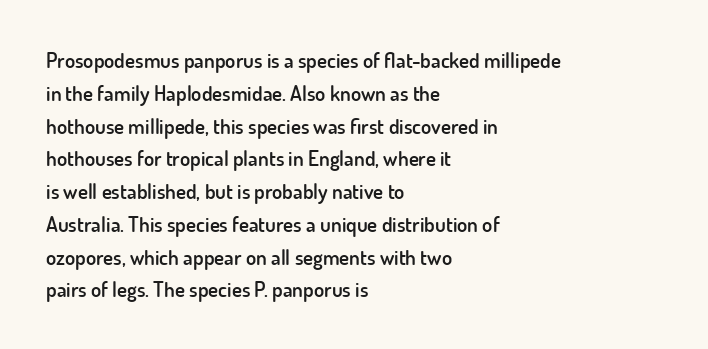
The image shows 21 px text type, upright; set left-aligned, normal line spacing (1.56x), normal letter spacing, not underlined.
